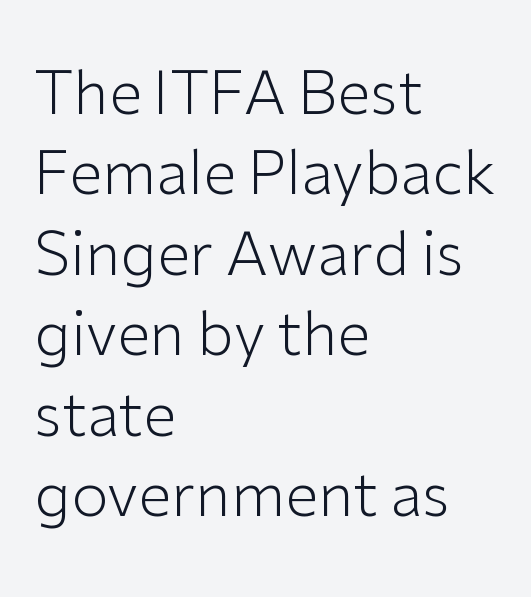
The image shows 60 px light sans-serif type, upright; set left-aligned, normal line spacing (1.34x), normal letter spacing, not underlined; low stroke contrast and a medium x-height.
